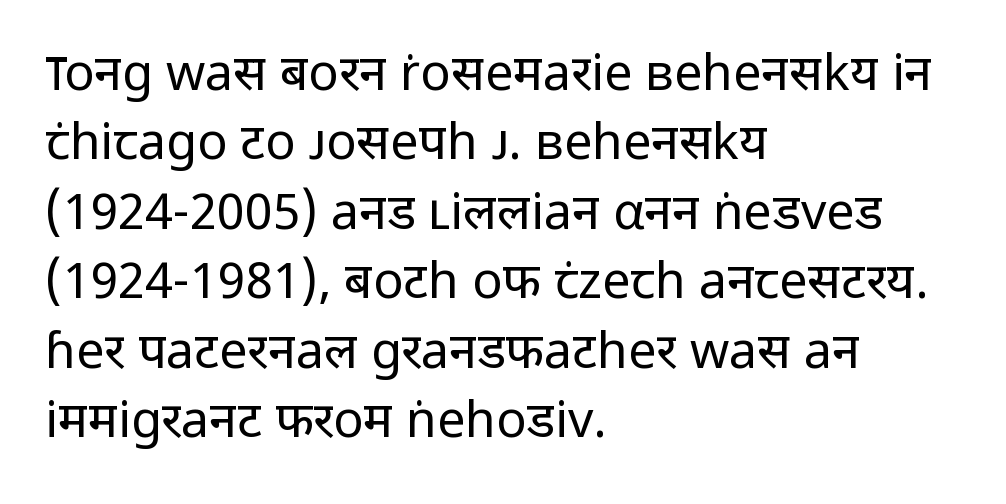
{"serif": "no", "italic": "no", "bold": "no", "weight": "regular", "width": "normal", "stroke_contrast": "low", "x_height": "medium", "monospaced": "no", "underline": "no", "align": "left", "line_spacing": "normal", "line_spacing_ratio": 1.39, "letter_spacing": "normal", "letter_spacing_em": 0.0, "glyph_px": 50}
